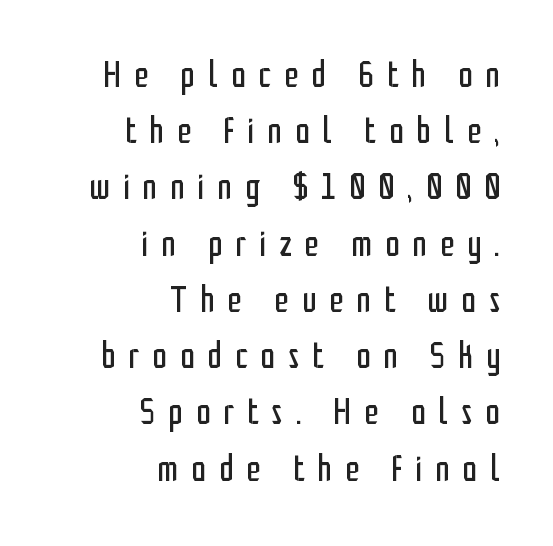
Q: Is the text bold? A: No.
Q: Is the text italic (slanted)? A: No, it is upright.
Q: Is the typeface a serif or a sans-serif typeface? A: Sans-serif.
Q: Is the text underlined? A: No.
Q: How is the paragraph aligned? A: Right-aligned.
Q: Is the spacing between letters normal or unusually wide? A: Unusually wide.
Q: Is the spacing between lines tight, normal or loose? A: Normal.
Q: Width (condensed, normal, or wide)? A: Condensed.
Q: Stroke contrast? A: Low.
Q: x-height? A: Medium.
Q: Monospaced? A: No.
